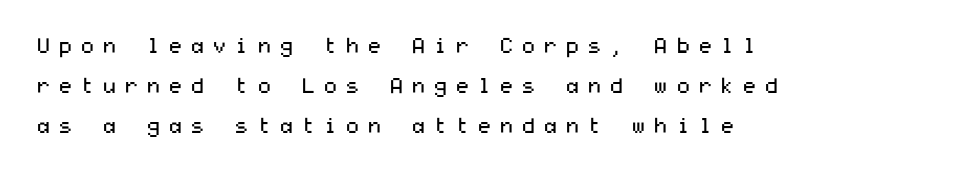
Q: Is the text bold? A: No.
Q: Is the text italic (slanted)? A: No, it is upright.
Q: Is the text underlined? A: No.
Q: How is the paragraph aligned? A: Left-aligned.
Q: Is the spacing between letters normal or unusually wide? A: Unusually wide.
Q: Is the spacing between lines tight, normal or loose? A: Loose.
